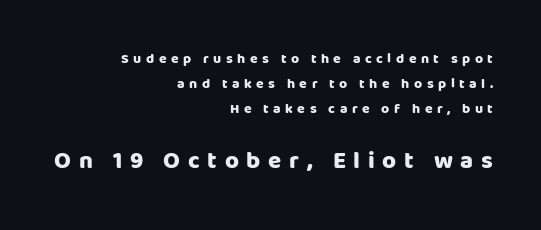
The image shows 24 px bold type, upright; set right-aligned, line spacing 1.78x, unusually wide letter spacing (+0.32 em), not underlined; the second (bottom) block is 1.71x larger.
